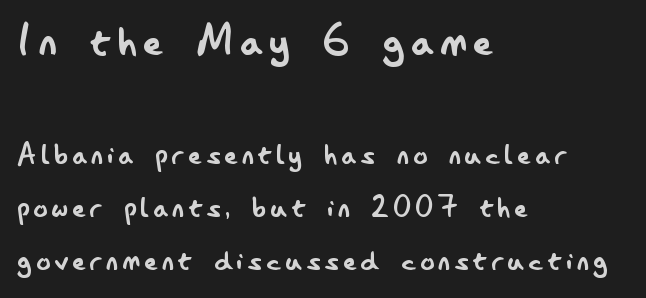
Think of a printed novel: that variable character pitch is what you see here. Just letters on the line, the space beneath them empty. These lines stack with their left ends in a neat column. Characters remain perfectly vertical along every line.
